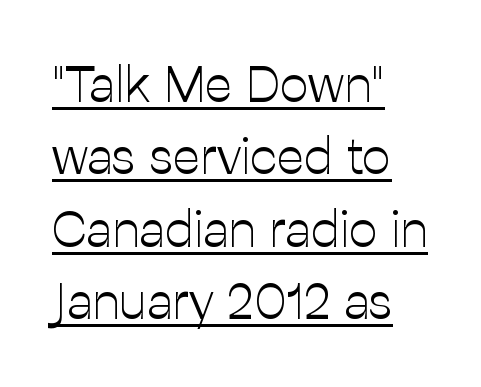
Q: Is the text bold? A: No.
Q: Is the text italic (slanted)? A: No, it is upright.
Q: Is the typeface a serif or a sans-serif typeface? A: Sans-serif.
Q: Is the text underlined? A: Yes.
Q: How is the paragraph aligned? A: Left-aligned.
Q: Is the spacing between letters normal or unusually wide? A: Normal.
Q: Is the spacing between lines tight, normal or loose? A: Normal.
Q: Width (condensed, normal, or wide)? A: Normal.
Q: Stroke contrast? A: Low.
Q: x-height? A: Medium.
Q: Monospaced? A: No.
